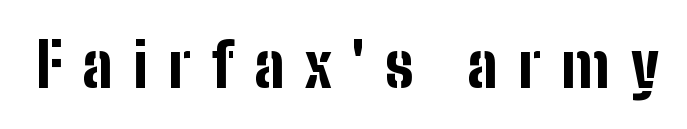
The image shows 60 px bold, condensed sans-serif type, upright; set unusually wide letter spacing (+0.34 em), not underlined; low stroke contrast and a medium x-height.
